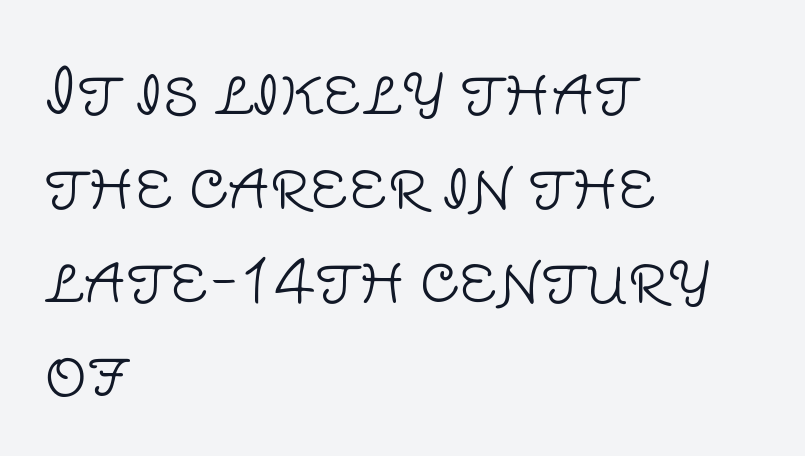
{"serif": "no", "bold": "no", "weight": "light", "width": "normal", "stroke_contrast": "low", "x_height": "large", "monospaced": "no", "underline": "no", "align": "left", "line_spacing": "normal", "line_spacing_ratio": 1.59, "letter_spacing": "normal", "letter_spacing_em": 0.0, "glyph_px": 59}
